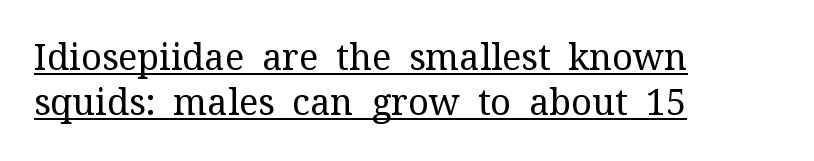
Q: Is the text bold? A: No.
Q: Is the text italic (slanted)? A: No, it is upright.
Q: Is the typeface a serif or a sans-serif typeface? A: Serif.
Q: Is the text underlined? A: Yes.
Q: How is the paragraph aligned? A: Left-aligned.
Q: Is the spacing between letters normal or unusually wide? A: Normal.
Q: Is the spacing between lines tight, normal or loose? A: Normal.
Q: Width (condensed, normal, or wide)? A: Normal.
Q: Stroke contrast? A: Medium.
Q: x-height? A: Medium.
Q: Monospaced? A: No.
